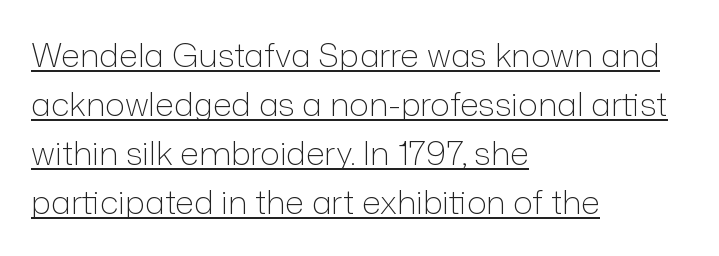
{"serif": "no", "italic": "no", "bold": "no", "weight": "light", "width": "normal", "stroke_contrast": "low", "x_height": "medium", "monospaced": "no", "underline": "yes", "align": "left", "line_spacing": "normal", "line_spacing_ratio": 1.48, "letter_spacing": "normal", "letter_spacing_em": 0.0, "glyph_px": 33}
